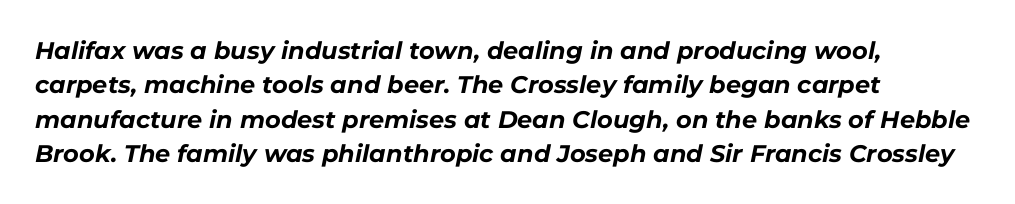
Q: Is the text bold? A: Yes.
Q: Is the text italic (slanted)? A: Yes, it leans right by about 11 degrees.
Q: Is the text underlined? A: No.
Q: How is the paragraph aligned? A: Left-aligned.
Q: Is the spacing between letters normal or unusually wide? A: Normal.
Q: Is the spacing between lines tight, normal or loose? A: Normal.
